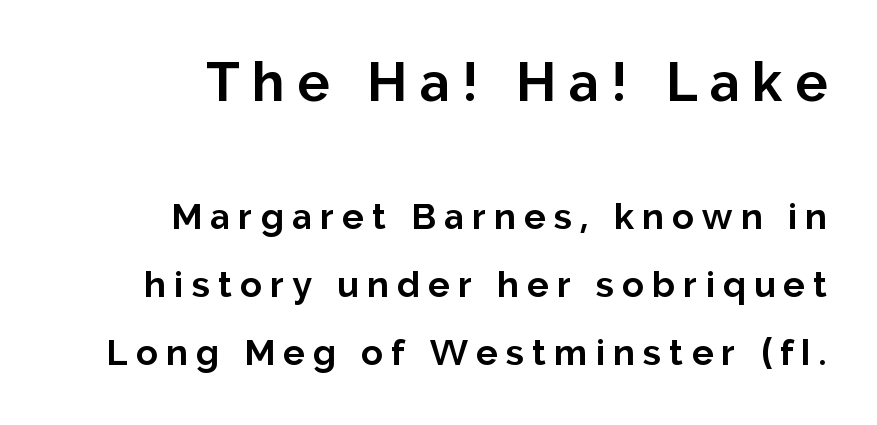
{"serif": "no", "italic": "no", "bold": "yes", "weight": "bold", "width": "normal", "stroke_contrast": "low", "x_height": "medium", "monospaced": "no", "underline": "no", "align": "right", "line_spacing_ratio": 1.89, "letter_spacing": "wide", "letter_spacing_em": 0.23, "larger_block": "first", "size_ratio": 1.5, "glyph_px": 54}
